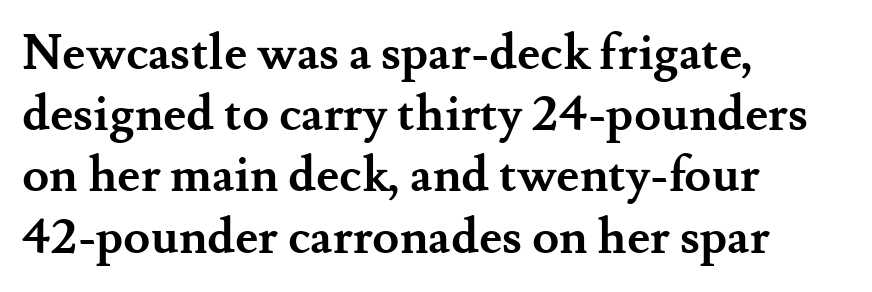
These lines are composed in type with serifs. Each glyph is drawn with heavy, bold strokes. This sample has the flowing, uneven cadence of proportional lettering. Vertical spacing — default. Has an underline been added? It has not. The gaps between neighbouring characters are ordinary and unremarkable.
